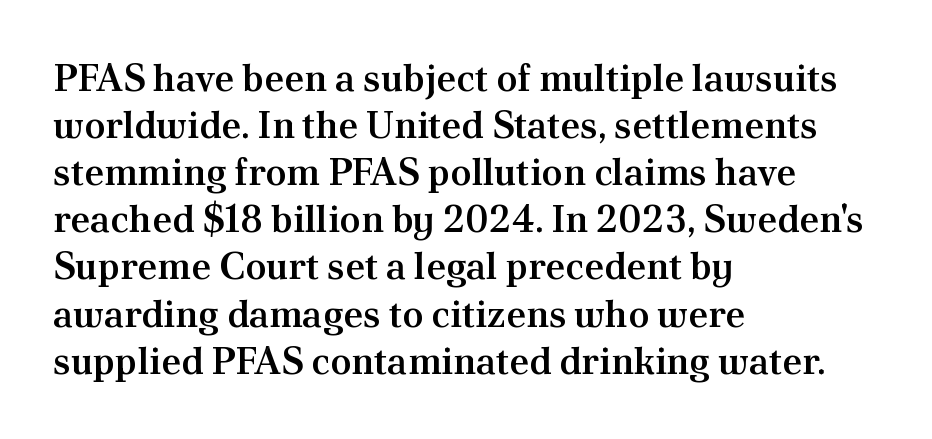
Look at the tracking — it's just the regular setting, nothing added. I'd call this a serif setting — the letters wear small feet. Students, this is semibold: more ink than regular, less than bold. This is roman type, the default non-slanted kind.
